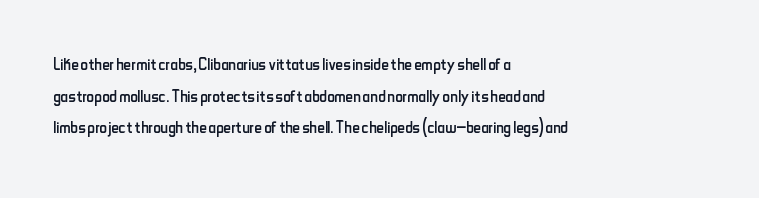
{"italic": "no", "bold": "no", "underline": "no", "align": "left", "line_spacing": "normal", "line_spacing_ratio": 1.51, "letter_spacing": "normal", "letter_spacing_em": 0.0, "glyph_px": 21}
